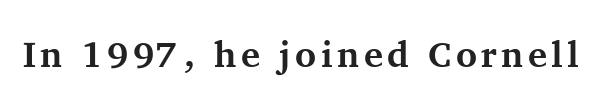
{"serif": "yes", "italic": "no", "bold": "yes", "weight": "bold", "width": "normal", "stroke_contrast": "medium", "x_height": "medium", "monospaced": "no", "underline": "no", "glyph_px": 36}
